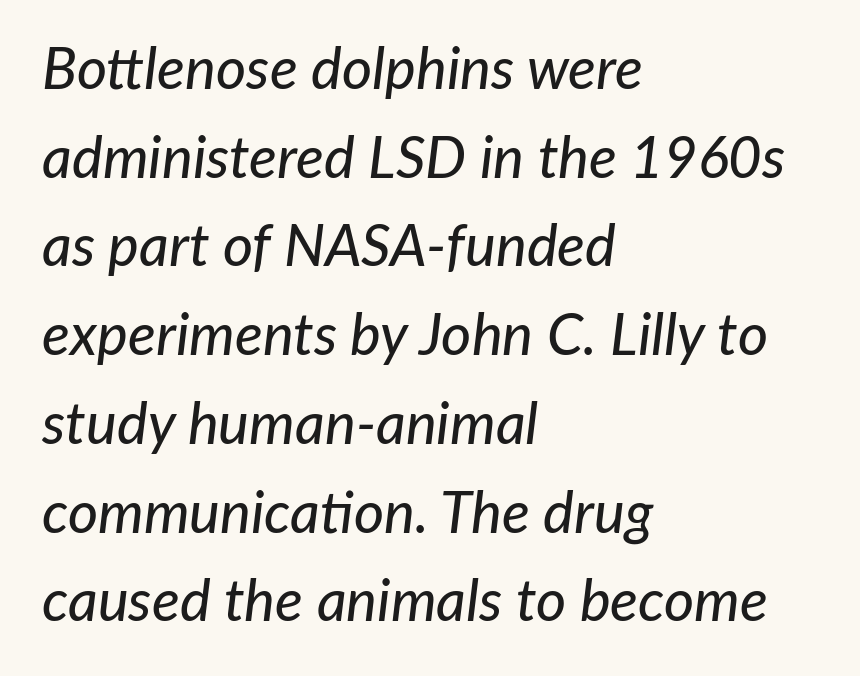
The image shows 58 px text type, italic (leaning right); set left-aligned, normal line spacing (1.53x), normal letter spacing, not underlined; low stroke contrast and a medium x-height.
